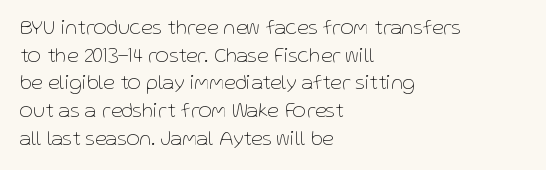
{"italic": "no", "bold": "no", "underline": "no", "align": "left", "line_spacing": "normal", "line_spacing_ratio": 1.32, "letter_spacing": "normal", "letter_spacing_em": 0.0, "glyph_px": 21}
